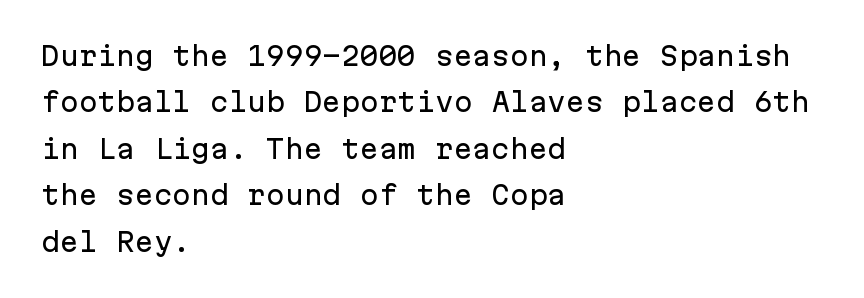
Q: Is the text italic (slanted)? A: No, it is upright.
Q: Is the text underlined? A: No.
Q: How is the paragraph aligned? A: Left-aligned.
Q: Is the spacing between letters normal or unusually wide? A: Normal.
